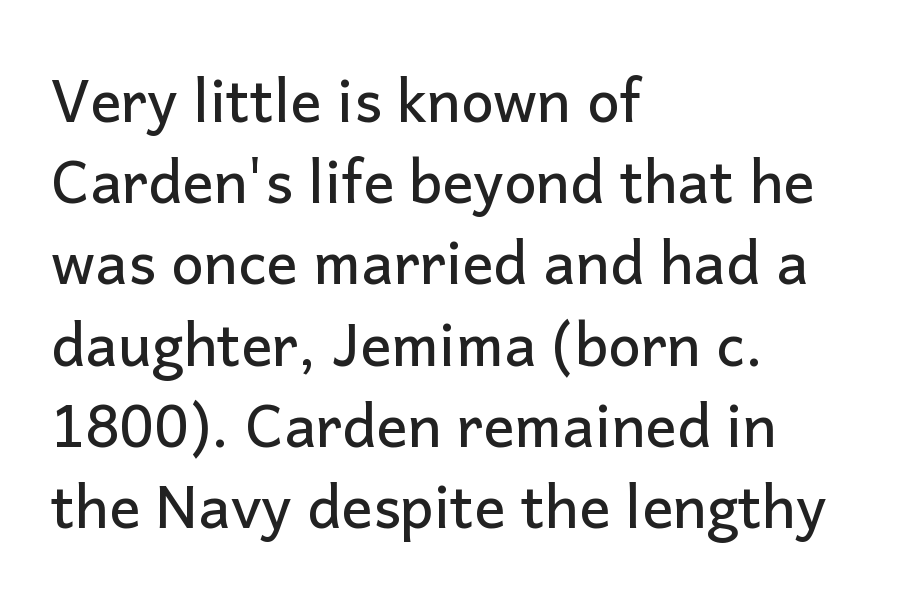
{"serif": "no", "italic": "no", "width": "normal", "stroke_contrast": "low", "x_height": "medium", "monospaced": "no", "underline": "no", "align": "left", "line_spacing": "normal", "line_spacing_ratio": 1.4, "letter_spacing": "normal", "letter_spacing_em": 0.0, "glyph_px": 58}
